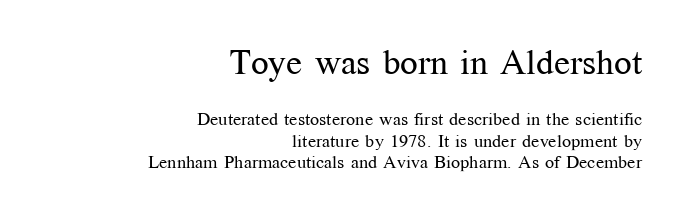
{"serif": "yes", "italic": "no", "bold": "no", "weight": "regular", "width": "normal", "stroke_contrast": "medium", "x_height": "medium", "monospaced": "no", "underline": "no", "align": "right", "line_spacing_ratio": 1.18, "letter_spacing": "normal", "letter_spacing_em": 0.0, "larger_block": "first", "size_ratio": 1.94, "glyph_px": 35}
